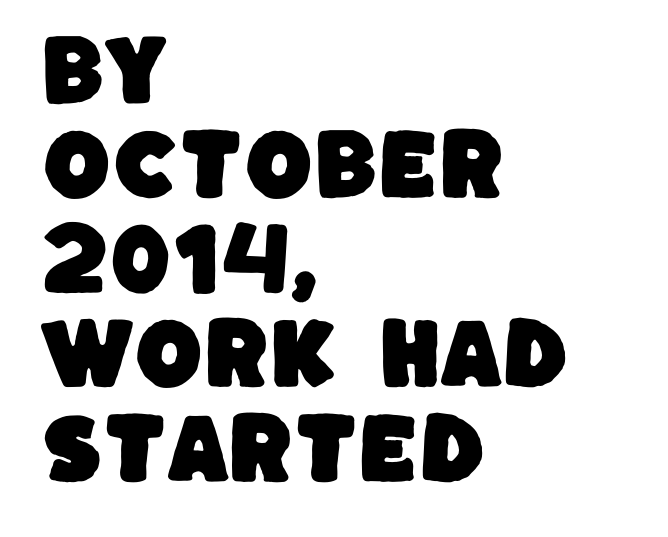
Varying glyph widths throughout — classic text-font behaviour. Letter spacing: default. Nobody drew a line under any word here. Nope, no serifs anywhere on these letters.
